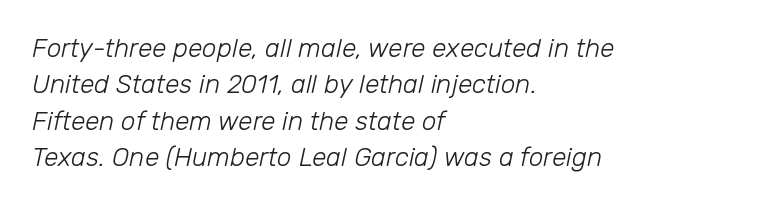
The image shows 26 px text type, italic (leaning right); set left-aligned, normal line spacing (1.4x), normal letter spacing, not underlined.
